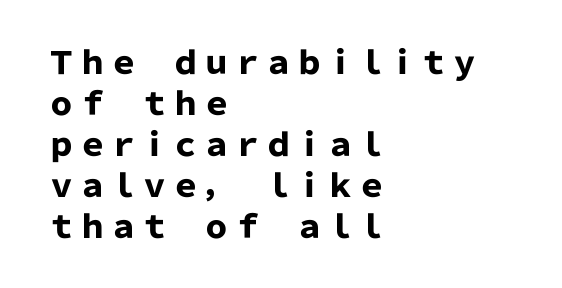
{"serif": "no", "italic": "no", "bold": "yes", "weight": "heavy", "width": "normal", "stroke_contrast": "low", "x_height": "medium", "monospaced": "no", "underline": "no", "align": "left", "line_spacing": "normal", "line_spacing_ratio": 1.32, "letter_spacing": "normal", "letter_spacing_em": 0.0, "glyph_px": 31}
